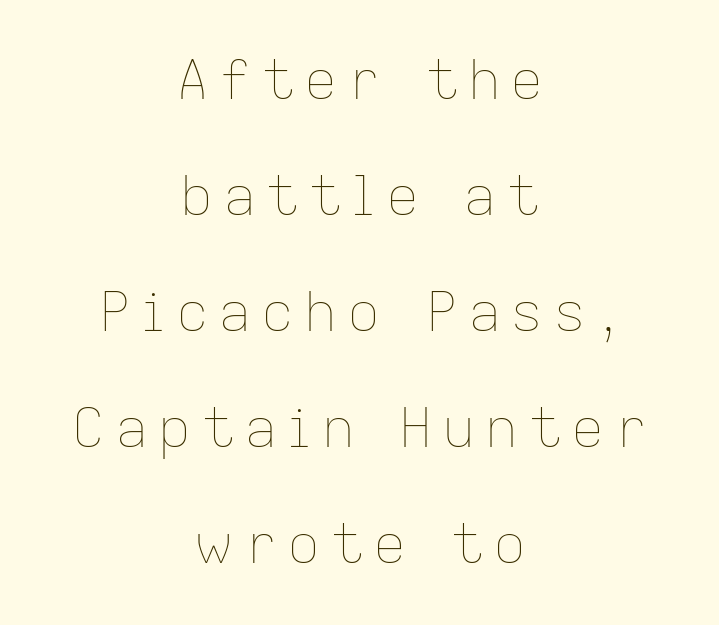
Q: Is the text bold? A: No.
Q: Is the text italic (slanted)? A: No, it is upright.
Q: Is the text underlined? A: No.
Q: How is the paragraph aligned? A: Centered.
Q: Is the spacing between lines tight, normal or loose? A: Loose.
Q: Width (condensed, normal, or wide)? A: Normal.
Q: Stroke contrast? A: Low.
Q: x-height? A: Medium.
Q: Monospaced? A: No.
